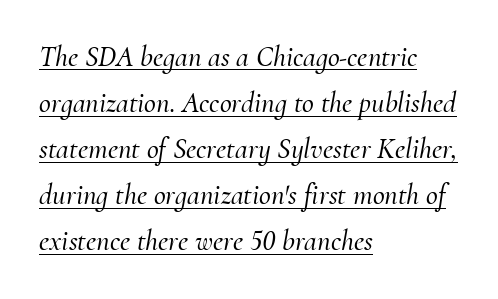
{"serif": "yes", "italic": "yes", "lean": "right", "slant_degrees": 10, "width": "normal", "stroke_contrast": "medium", "x_height": "small", "monospaced": "no", "underline": "yes", "align": "left", "line_spacing": "normal", "line_spacing_ratio": 1.59, "letter_spacing": "normal", "letter_spacing_em": 0.0, "glyph_px": 29}
